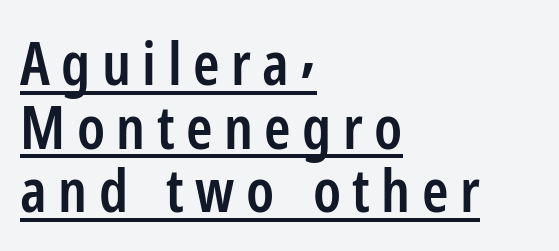
The image shows 60 px semibold, condensed sans-serif type, upright; set left-aligned, tight line spacing (1.06x), underlined; low stroke contrast and a medium x-height.
